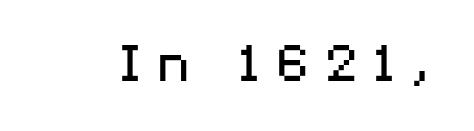
{"serif": "no", "italic": "no", "bold": "no", "weight": "regular", "width": "wide", "stroke_contrast": "medium", "x_height": "medium", "monospaced": "no", "underline": "no", "letter_spacing": "wide", "letter_spacing_em": 0.2, "glyph_px": 60}
